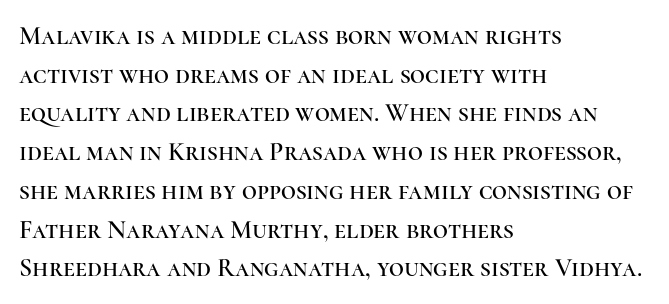
If you measured baseline to baseline, you'd find a middling distance. The line texture is even and compact thanks to regular tracking. Descender tails drop into unmarked territory. Posture: upright roman. Horizontally, the lines are justified to the leading edge only.
